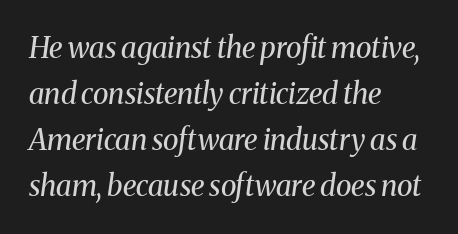
{"serif": "yes", "italic": "yes", "lean": "right", "slant_degrees": 8, "bold": "no", "weight": "regular", "width": "normal", "stroke_contrast": "medium", "x_height": "medium", "monospaced": "no", "underline": "no", "align": "left", "line_spacing": "normal", "line_spacing_ratio": 1.59, "letter_spacing": "normal", "letter_spacing_em": 0.0, "glyph_px": 29}
